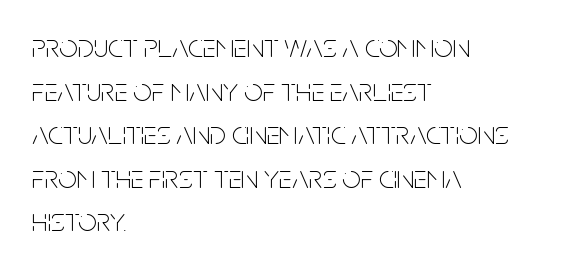
{"serif": "no", "italic": "no", "bold": "no", "weight": "thin", "width": "condensed", "stroke_contrast": "low", "x_height": "large", "monospaced": "no", "underline": "no", "align": "left", "line_spacing": "normal", "line_spacing_ratio": 1.32, "letter_spacing": "normal", "letter_spacing_em": 0.0, "glyph_px": 33}
